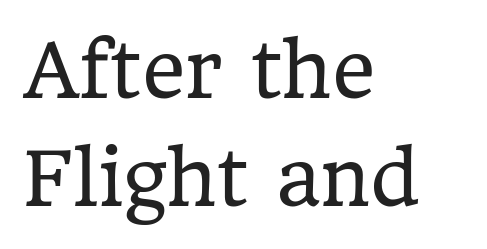
{"serif": "yes", "italic": "no", "bold": "no", "weight": "regular", "width": "normal", "stroke_contrast": "low", "x_height": "medium", "monospaced": "no", "underline": "no", "align": "left", "line_spacing": "normal", "line_spacing_ratio": 1.44, "letter_spacing": "normal", "letter_spacing_em": 0.0, "glyph_px": 75}
